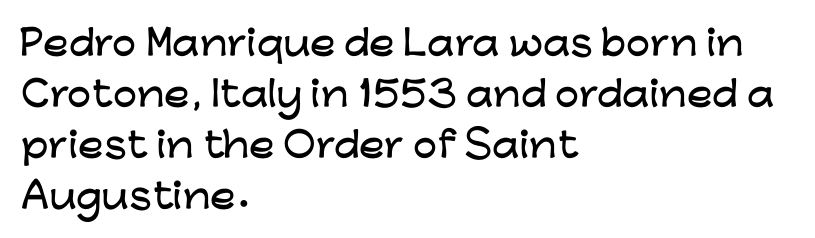
Q: Is the text italic (slanted)? A: No, it is upright.
Q: Is the typeface a serif or a sans-serif typeface? A: Sans-serif.
Q: Is the text underlined? A: No.
Q: How is the paragraph aligned? A: Left-aligned.
Q: Is the spacing between letters normal or unusually wide? A: Normal.
Q: Is the spacing between lines tight, normal or loose? A: Normal.
Q: Width (condensed, normal, or wide)? A: Wide.
Q: Stroke contrast? A: Low.
Q: x-height? A: Medium.
Q: Monospaced? A: No.
